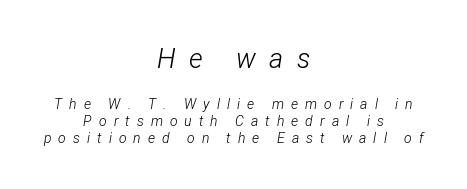
Q: Is the text bold? A: No.
Q: Is the text italic (slanted)? A: Yes, it leans right by about 12 degrees.
Q: Is the text underlined? A: No.
Q: How is the paragraph aligned? A: Centered.
Q: Is the spacing between letters normal or unusually wide? A: Unusually wide.
Q: Which block of text is set in a larger size, the first (top) or the second (bottom)? A: The first (top) one.
